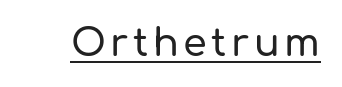
Q: Is the text italic (slanted)? A: No, it is upright.
Q: Is the typeface a serif or a sans-serif typeface? A: Sans-serif.
Q: Is the text underlined? A: Yes.
Q: Width (condensed, normal, or wide)? A: Normal.
Q: Stroke contrast? A: Low.
Q: x-height? A: Medium.
Q: Monospaced? A: No.
